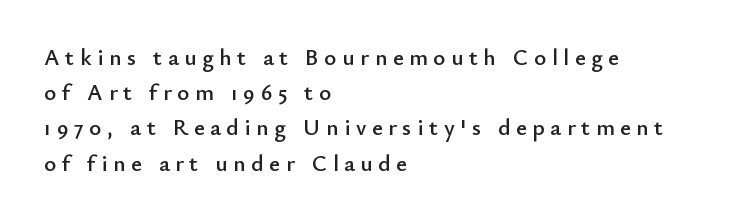
{"italic": "no", "underline": "no", "align": "left", "line_spacing": "normal", "line_spacing_ratio": 1.53, "letter_spacing": "wide", "letter_spacing_em": 0.25, "glyph_px": 23}
